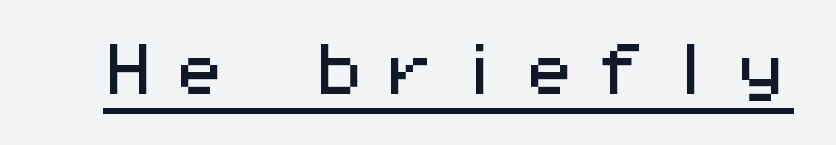
The image shows 58 px wide sans-serif type, upright, monospaced; set unusually wide letter spacing (+0.21 em), underlined; medium stroke contrast and a medium x-height.
